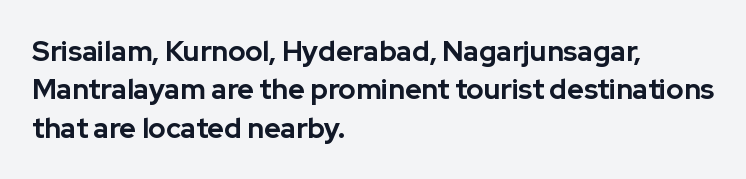
The image shows 28 px bold sans-serif type, upright; set left-aligned, normal line spacing (1.37x), normal letter spacing, not underlined; low stroke contrast and a medium x-height.
